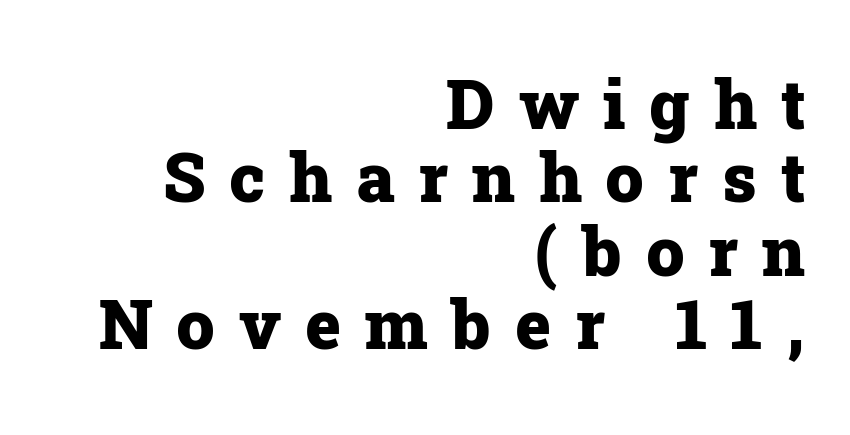
Leftover space on each line is placed entirely before the opening word. How would I describe the line gaps? Narrow and economical. The zone under the glyphs is completely vacant. Serifs: yes, visible at the terminals of the letterforms. In terms of posture, this sample is upright. Proportional: the letters do not fall into vertical columns.
